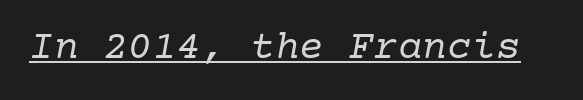
The face used here is rendered with its standard letterfit. Each letter's strokes conclude with small projecting serifs. This reads as an unemphasized weight, regular at the heaviest. Fixed-width glyphs throughout — classic coding-font behaviour. A typographer would call this underscored text.
